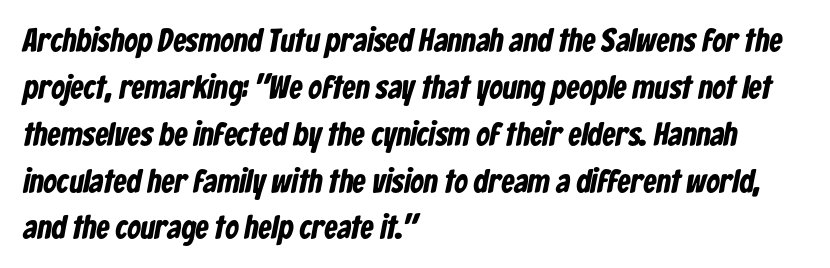
The image shows 33 px bold, condensed sans-serif type; set left-aligned, normal line spacing (1.42x), normal letter spacing, not underlined; low stroke contrast and a medium x-height.
